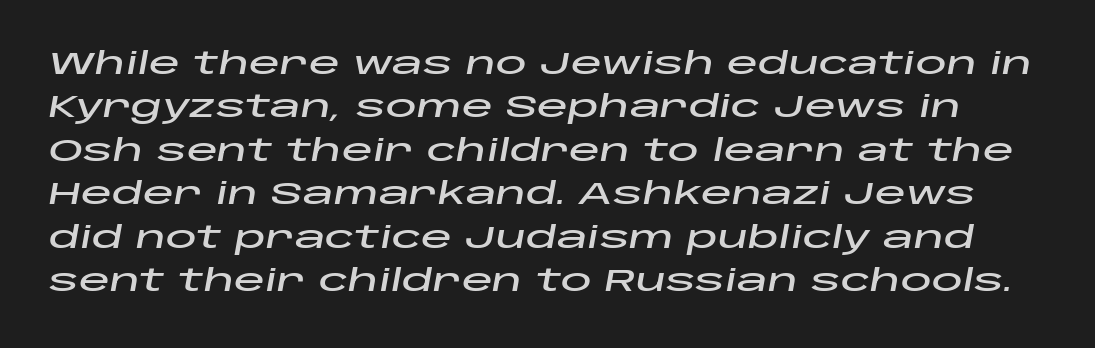
Q: Is the text italic (slanted)? A: Yes, it leans right by about 10 degrees.
Q: Is the text underlined? A: No.
Q: Is the spacing between letters normal or unusually wide? A: Normal.
Q: Is the spacing between lines tight, normal or loose? A: Normal.
Q: Width (condensed, normal, or wide)? A: Wide.
Q: Stroke contrast? A: Low.
Q: x-height? A: Large.
Q: Monospaced? A: No.
